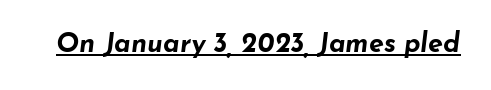
This sample uses an oblique cut, with every glyph tilted off the vertical. Each word holds together tightly as a unit, with standard inter-letter gaps. The characters look thick and weighty, a clear bold. Every word sits above its own underline.
